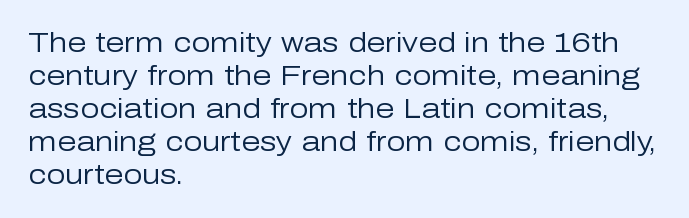
Q: Is the text bold? A: No.
Q: Is the text italic (slanted)? A: No, it is upright.
Q: Is the text underlined? A: No.
Q: How is the paragraph aligned? A: Left-aligned.
Q: Is the spacing between letters normal or unusually wide? A: Normal.
